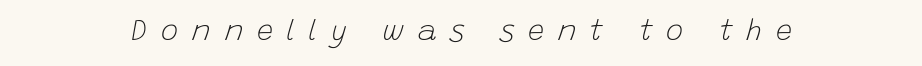
The image shows 29 px light type, italic (leaning right); set centered, unusually wide letter spacing (+0.46 em), not underlined; low stroke contrast and a large x-height.
